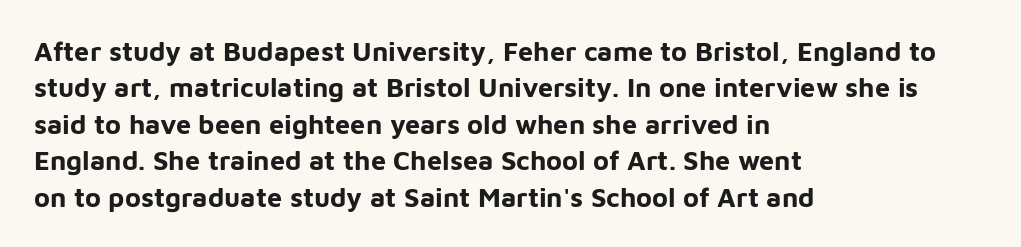
The image shows 27 px bold type, upright; set left-aligned, normal line spacing (1.35x), normal letter spacing, not underlined.
